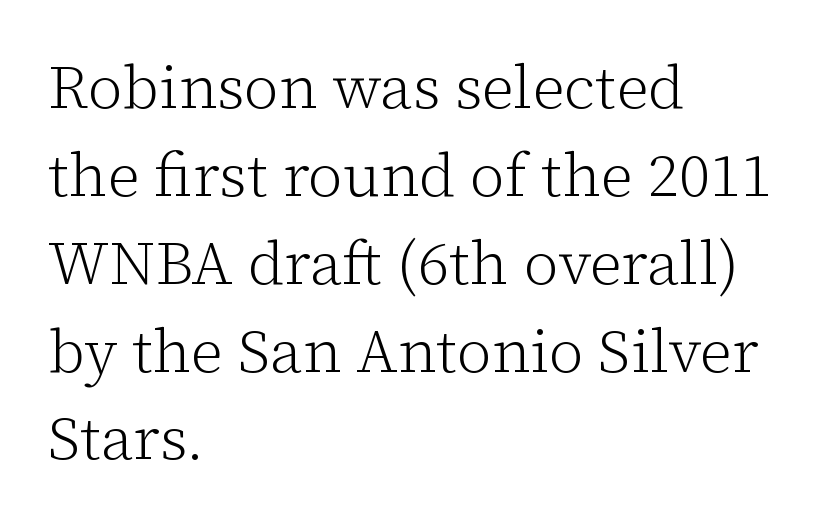
{"serif": "yes", "italic": "no", "bold": "no", "weight": "light", "width": "normal", "stroke_contrast": "low", "x_height": "medium", "monospaced": "no", "underline": "no", "align": "left", "line_spacing": "normal", "line_spacing_ratio": 1.44, "letter_spacing": "normal", "letter_spacing_em": 0.0, "glyph_px": 61}
